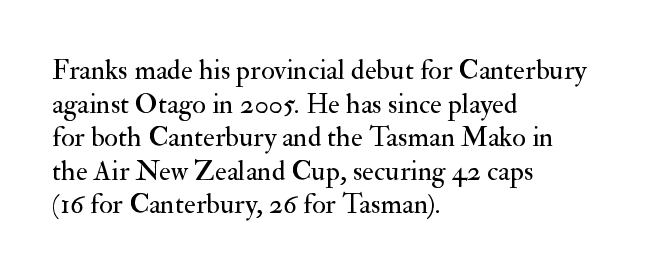
The image shows 28 px regular-weight serif type, upright; set left-aligned, line spacing 1.2x, normal letter spacing, not underlined; medium stroke contrast and a small x-height.
